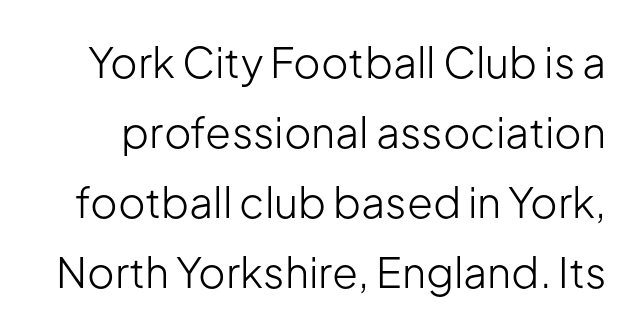
{"serif": "no", "italic": "no", "bold": "no", "weight": "light", "width": "normal", "stroke_contrast": "low", "x_height": "medium", "monospaced": "no", "underline": "no", "line_spacing": "normal", "line_spacing_ratio": 1.67, "letter_spacing": "normal", "letter_spacing_em": 0.0, "glyph_px": 42}
